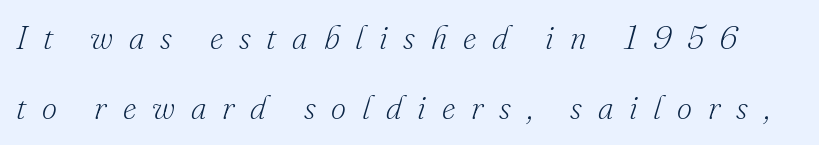
{"serif": "yes", "italic": "yes", "lean": "right", "slant_degrees": 16, "bold": "no", "weight": "light", "width": "normal", "stroke_contrast": "low", "x_height": "small", "monospaced": "no", "underline": "no", "line_spacing": "loose", "line_spacing_ratio": 2.13, "letter_spacing": "wide", "letter_spacing_em": 0.48, "glyph_px": 33}
